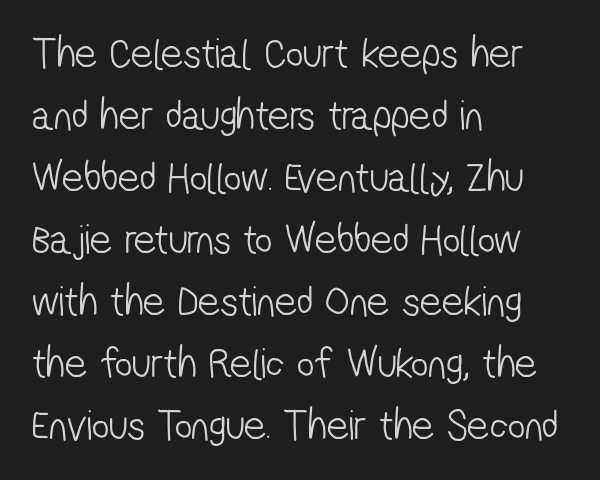
Q: Is the text bold? A: No.
Q: Is the typeface a serif or a sans-serif typeface? A: Sans-serif.
Q: Is the text underlined? A: No.
Q: How is the paragraph aligned? A: Left-aligned.
Q: Is the spacing between letters normal or unusually wide? A: Normal.
Q: Is the spacing between lines tight, normal or loose? A: Normal.
Q: Width (condensed, normal, or wide)? A: Condensed.
Q: Stroke contrast? A: Low.
Q: x-height? A: Medium.
Q: Monospaced? A: No.
